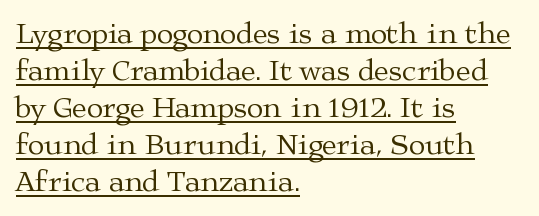
{"serif": "yes", "italic": "no", "bold": "no", "weight": "regular", "width": "wide", "stroke_contrast": "medium", "x_height": "medium", "monospaced": "no", "underline": "yes", "align": "left", "line_spacing_ratio": 1.23, "letter_spacing": "normal", "letter_spacing_em": 0.0, "glyph_px": 30}
